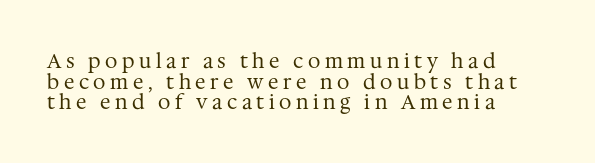
Q: Is the text bold? A: No.
Q: Is the text italic (slanted)? A: No, it is upright.
Q: Is the text underlined? A: No.
Q: How is the paragraph aligned? A: Left-aligned.
Q: Is the spacing between letters normal or unusually wide? A: Unusually wide.
Q: Is the spacing between lines tight, normal or loose? A: Tight.
